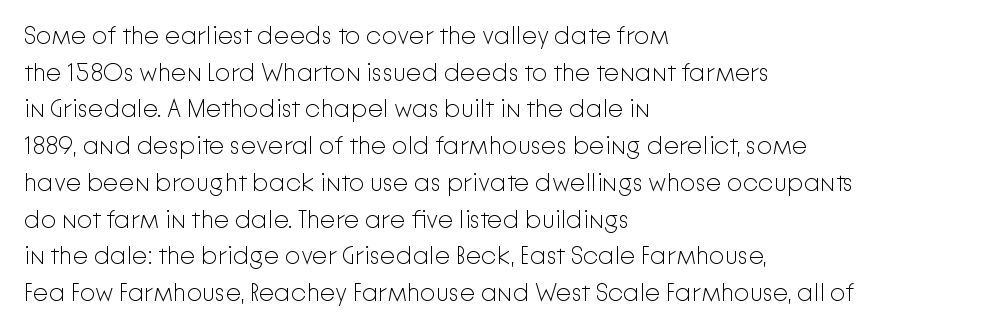
{"italic": "no", "bold": "no", "underline": "no", "align": "left", "line_spacing": "normal", "line_spacing_ratio": 1.47, "letter_spacing": "normal", "letter_spacing_em": 0.0, "glyph_px": 25}
